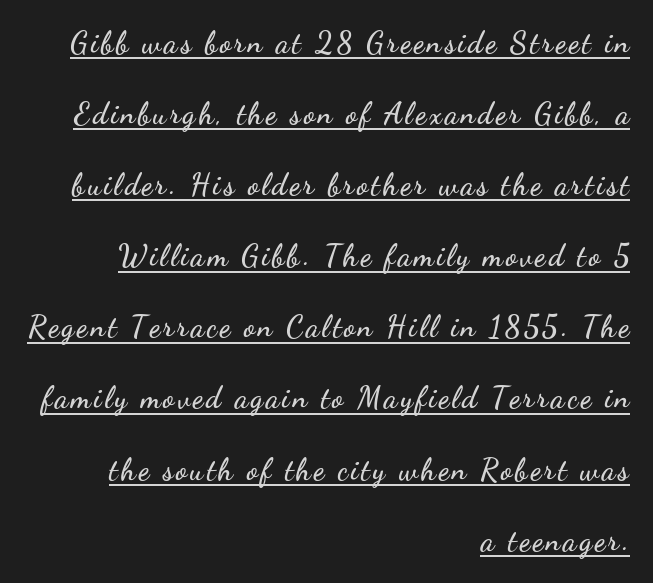
{"serif": "no", "width": "wide", "stroke_contrast": "low", "x_height": "small", "monospaced": "no", "underline": "yes", "align": "right", "line_spacing": "loose", "line_spacing_ratio": 2.37, "glyph_px": 30}
